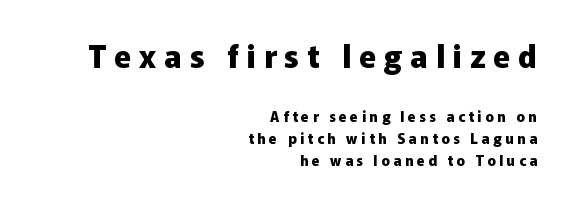
The image shows 31 px heavy sans-serif type, upright; set right-aligned, normal line spacing (1.56x), unusually wide letter spacing (+0.26 em), not underlined; the first (top) block is 2.21x larger; low stroke contrast and a medium x-height.
